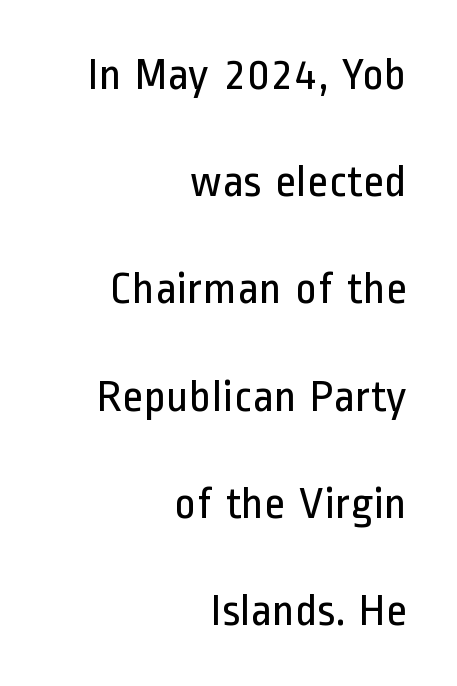
Q: Is the text bold? A: No.
Q: Is the text italic (slanted)? A: No, it is upright.
Q: Is the typeface a serif or a sans-serif typeface? A: Sans-serif.
Q: Is the text underlined? A: No.
Q: How is the paragraph aligned? A: Right-aligned.
Q: Is the spacing between letters normal or unusually wide? A: Normal.
Q: Is the spacing between lines tight, normal or loose? A: Loose.
Q: Width (condensed, normal, or wide)? A: Condensed.
Q: Stroke contrast? A: Low.
Q: x-height? A: Medium.
Q: Monospaced? A: No.
